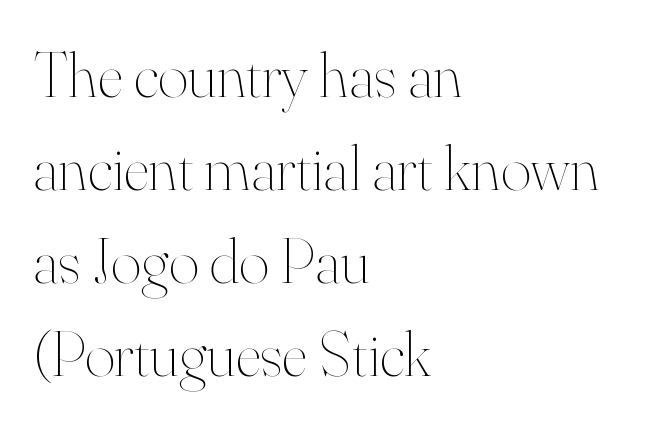
Just letters on the line, the space beneath them empty. Posture: straight, roman, zero tilt. Is this a fixed-width face? No — the glyphs have proportional, varying widths. Inter-character spacing is left at the font's built-in metrics.
